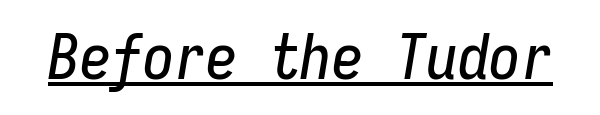
{"italic": "yes", "lean": "right", "slant_degrees": 9, "width": "condensed", "stroke_contrast": "low", "x_height": "medium", "monospaced": "yes", "underline": "yes", "letter_spacing": "normal", "letter_spacing_em": 0.0, "glyph_px": 63}
